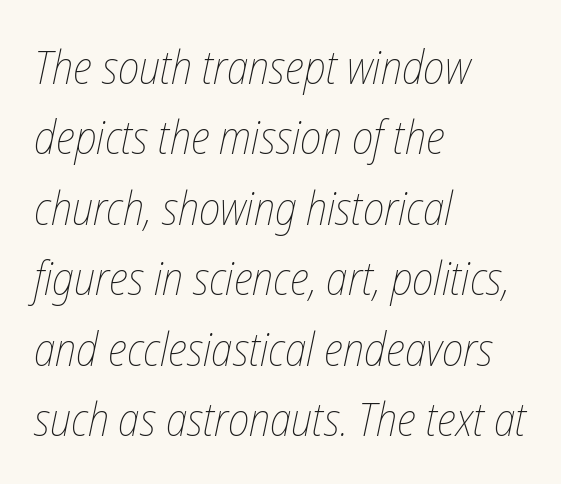
{"italic": "yes", "lean": "right", "slant_degrees": 12, "bold": "no", "weight": "thin", "width": "condensed", "stroke_contrast": "low", "x_height": "medium", "monospaced": "no", "underline": "no", "align": "left", "line_spacing": "normal", "line_spacing_ratio": 1.53, "letter_spacing": "normal", "letter_spacing_em": 0.0, "glyph_px": 46}
